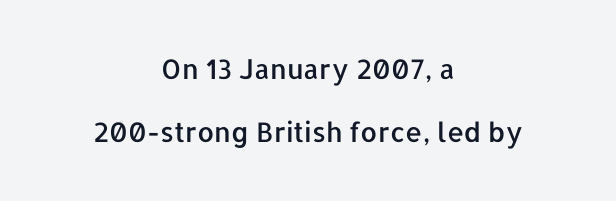
The image shows 27 px text type, upright; set centered, loose line spacing (2.34x), normal letter spacing, not underlined.
